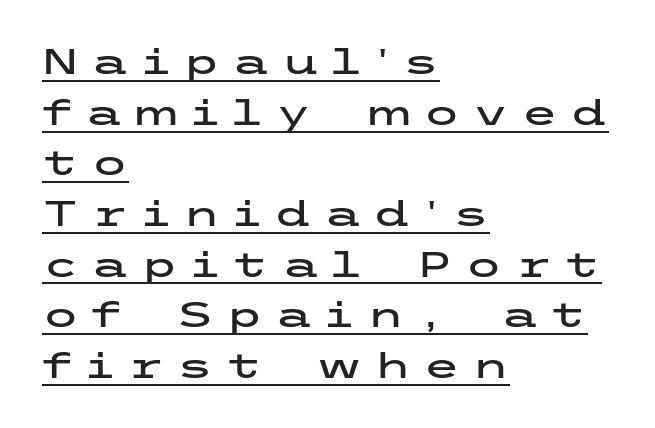
The image shows 34 px wide sans-serif type, upright; set left-aligned, normal line spacing (1.49x), unusually wide letter spacing (+0.35 em), underlined; low stroke contrast and a medium x-height.
